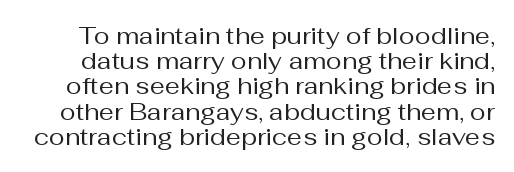
{"italic": "no", "bold": "no", "underline": "no", "line_spacing": "tight", "line_spacing_ratio": 1.05, "letter_spacing": "normal", "letter_spacing_em": 0.0, "glyph_px": 24}
